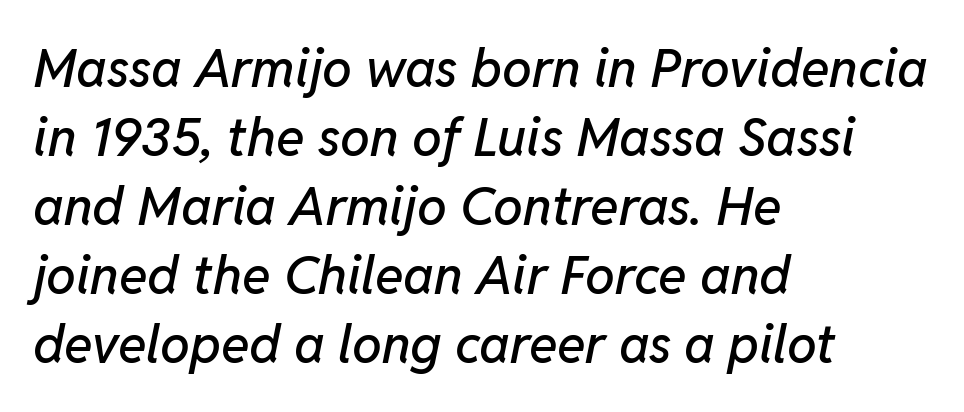
The image shows 53 px text type, italic (leaning right); set left-aligned, normal line spacing (1.3x), normal letter spacing, not underlined; low stroke contrast and a medium x-height.
